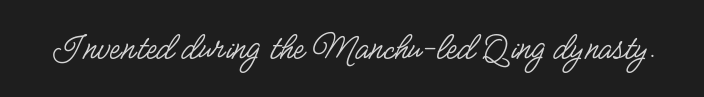
The image shows 40 px regular-weight, condensed sans-serif type; set normal letter spacing, not underlined; low stroke contrast and a small x-height.
